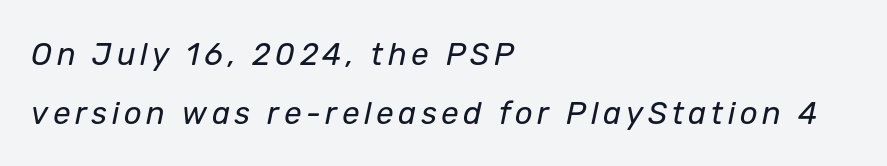
The image shows 31 px regular-weight type, italic (leaning right); set left-aligned, loose line spacing (1.9x), not underlined; low stroke contrast and a medium x-height.
